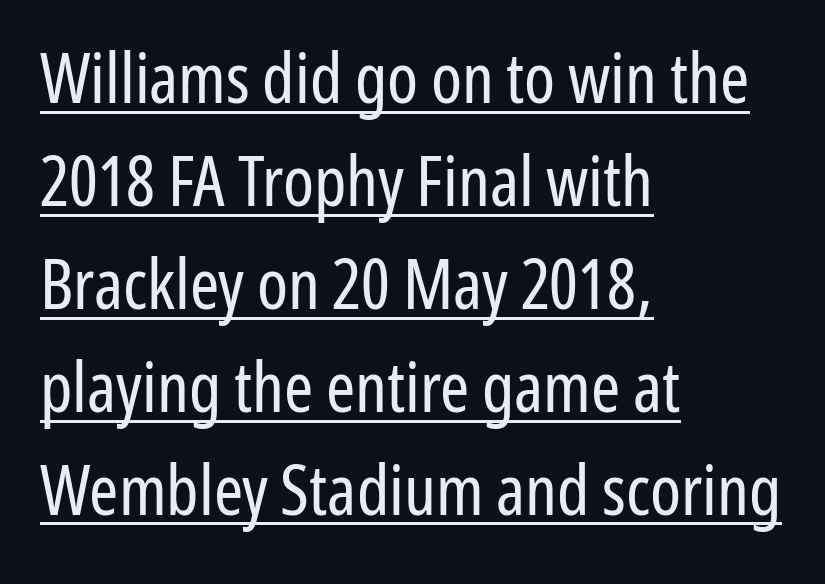
This rendering leaves character spacing at its baseline value. Note the varied advance widths — an 'i' is clearly narrower than an 'm'. The font sits on the lighter half of the weight spectrum, regular included. Line starts are locked; line ends wander.
